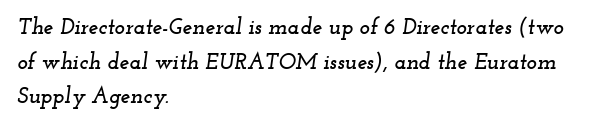
Compared with typical paragraphs, the rows here are spaced about the same. The rag falls on the right side of this text block. Glance below the letters and you will spot only blank space. This sample uses an oblique cut, with every glyph tilted off the vertical. The passage shown has conventional tracking throughout.
